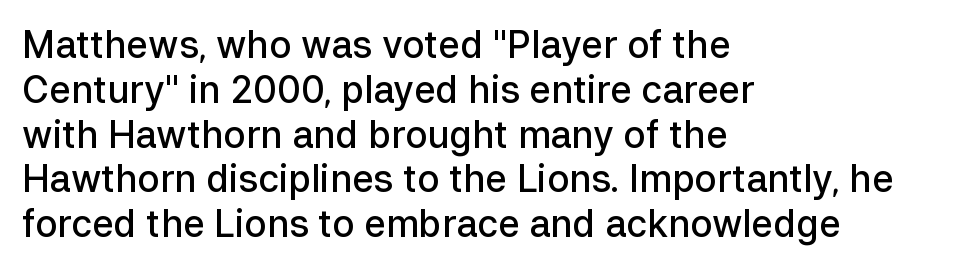
The image shows 37 px semibold sans-serif type, upright; set left-aligned, line spacing 1.21x, normal letter spacing, not underlined; low stroke contrast and a medium x-height.
